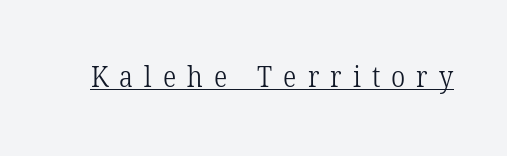
The image shows 30 px light, condensed serif type; set unusually wide letter spacing (+0.37 em), underlined; low stroke contrast and a medium x-height.
